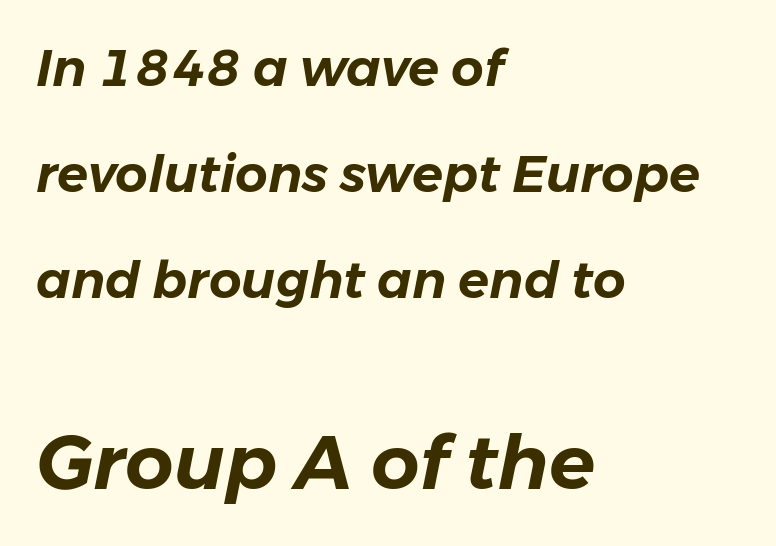
The image shows 76 px text type, italic (leaning right); set left-aligned, loose line spacing (2.08x), normal letter spacing, not underlined; the second (bottom) block is 1.49x larger; low stroke contrast and a medium x-height.
